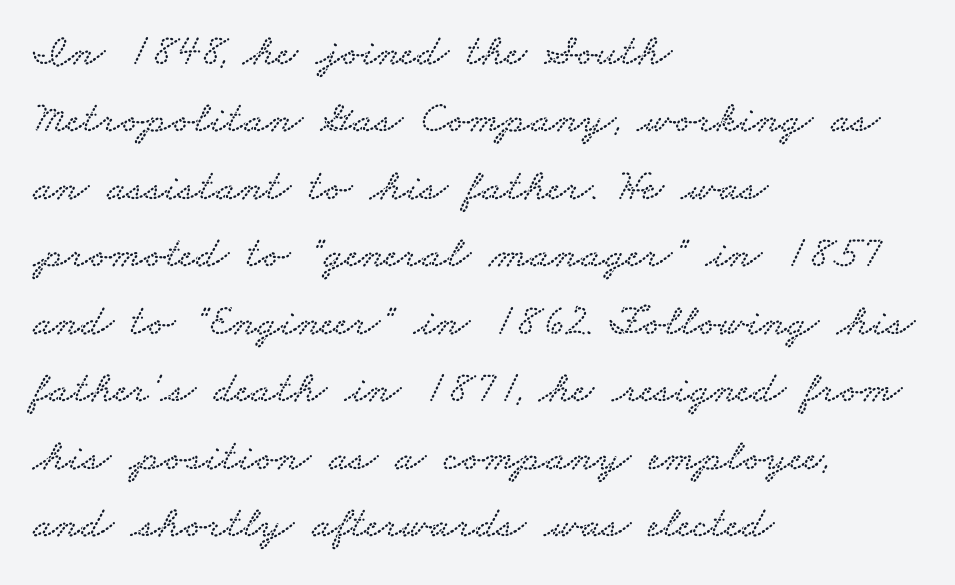
{"serif": "yes", "width": "wide", "stroke_contrast": "low", "x_height": "small", "monospaced": "no", "underline": "no", "align": "left", "line_spacing": "normal", "line_spacing_ratio": 1.5, "letter_spacing": "normal", "letter_spacing_em": 0.0, "glyph_px": 45}
